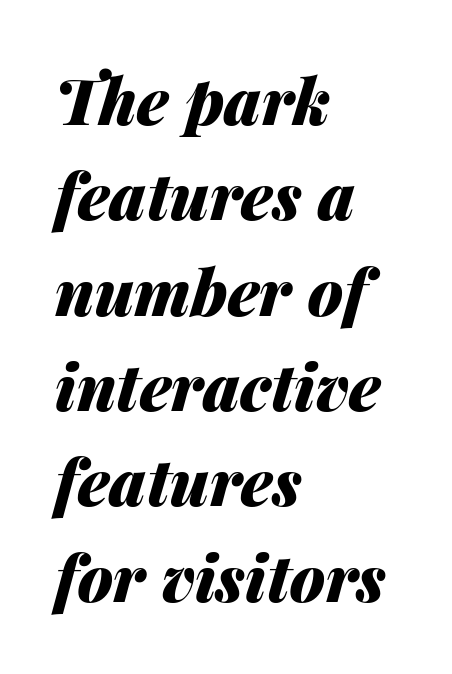
The image shows 64 px heavy type, italic (leaning right); set left-aligned, normal line spacing (1.49x), normal letter spacing, not underlined; medium stroke contrast and a medium x-height.
